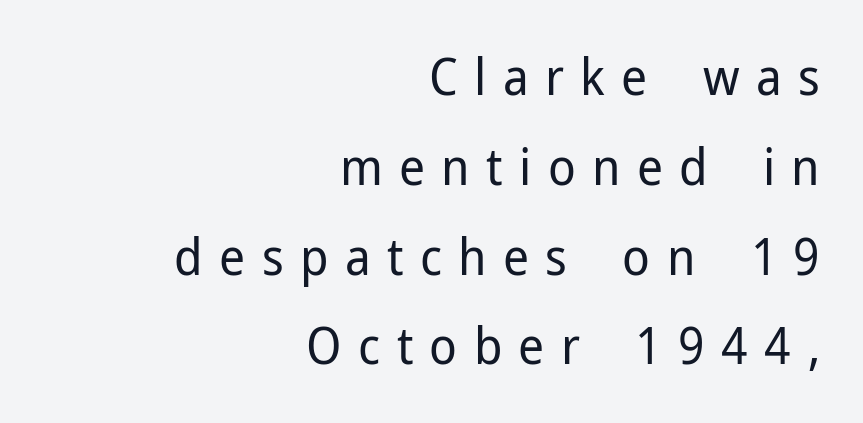
Q: Is the text bold? A: No.
Q: Is the text italic (slanted)? A: No, it is upright.
Q: Is the typeface a serif or a sans-serif typeface? A: Sans-serif.
Q: Is the text underlined? A: No.
Q: How is the paragraph aligned? A: Right-aligned.
Q: Is the spacing between letters normal or unusually wide? A: Unusually wide.
Q: Width (condensed, normal, or wide)? A: Normal.
Q: Stroke contrast? A: Low.
Q: x-height? A: Medium.
Q: Monospaced? A: No.
